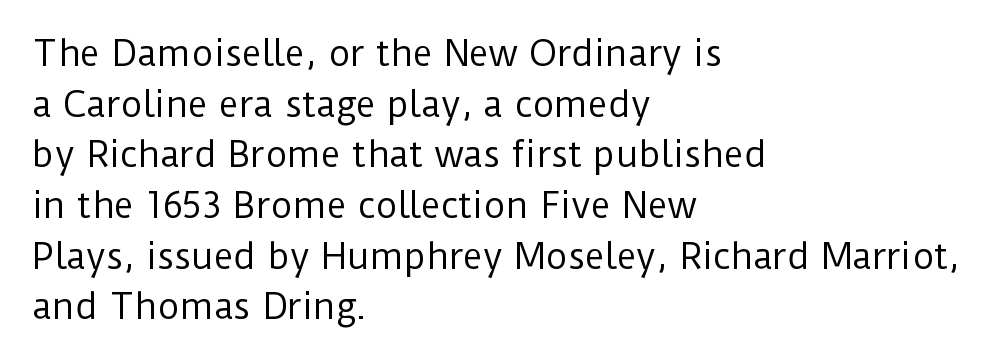
{"serif": "no", "italic": "no", "bold": "no", "weight": "regular", "width": "normal", "stroke_contrast": "low", "x_height": "medium", "monospaced": "no", "underline": "no", "align": "left", "line_spacing": "normal", "line_spacing_ratio": 1.49, "letter_spacing": "normal", "letter_spacing_em": 0.0, "glyph_px": 34}
